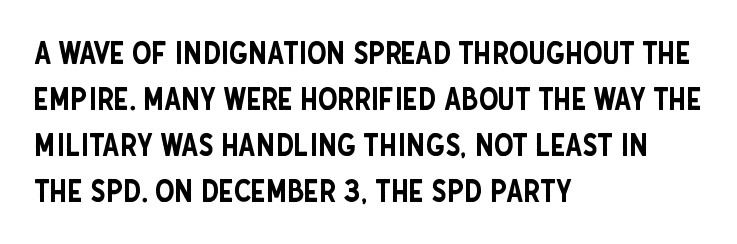
{"serif": "no", "italic": "no", "width": "condensed", "stroke_contrast": "low", "x_height": "large", "monospaced": "no", "underline": "no", "align": "left", "line_spacing": "normal", "line_spacing_ratio": 1.48, "letter_spacing": "normal", "letter_spacing_em": 0.0, "glyph_px": 31}
